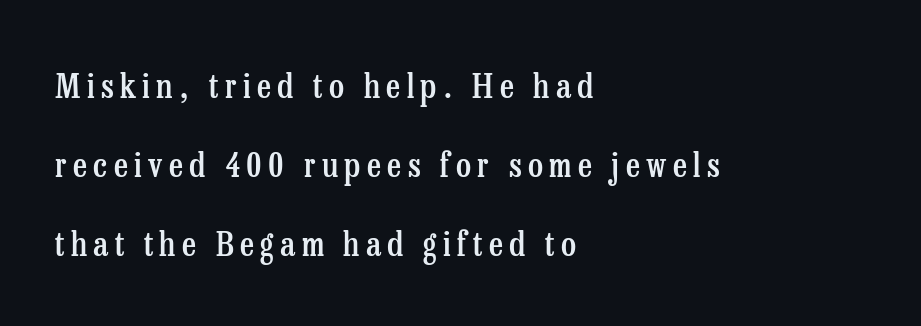
The image shows 34 px semibold, condensed serif type, upright; set left-aligned, loose line spacing (2.32x), not underlined; low stroke contrast and a medium x-height.
